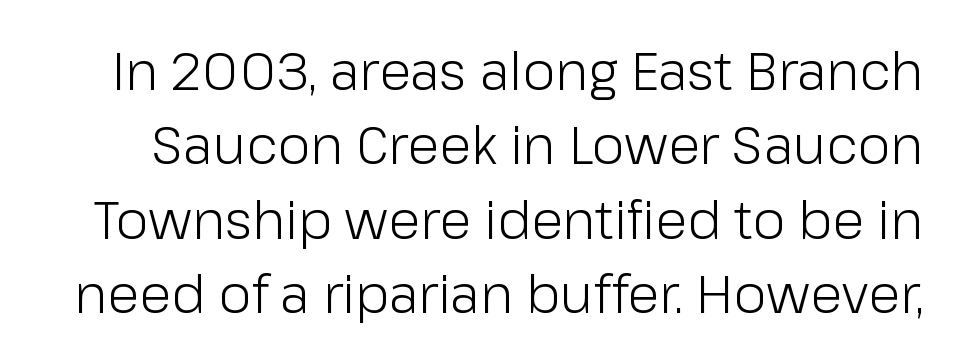
{"serif": "no", "italic": "no", "bold": "no", "weight": "light", "width": "normal", "stroke_contrast": "low", "x_height": "medium", "monospaced": "no", "underline": "no", "line_spacing": "normal", "line_spacing_ratio": 1.43, "letter_spacing": "normal", "letter_spacing_em": 0.0, "glyph_px": 52}
